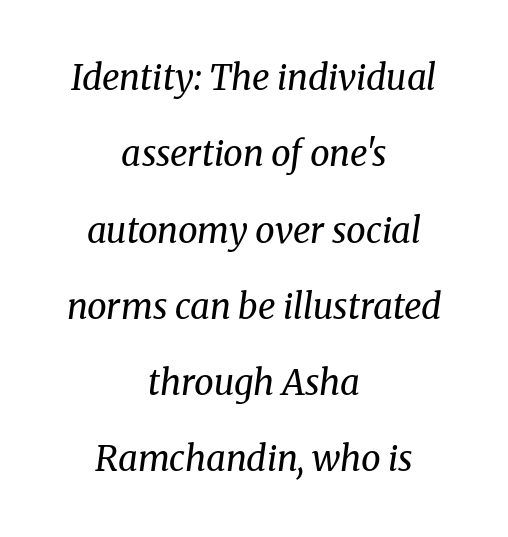
Airy leading. Weight: not bold — regular or lighter. Nobody drew a line under any word here. A centered setting, common on invitations and titles, is used for this passage. Classification — serif.
